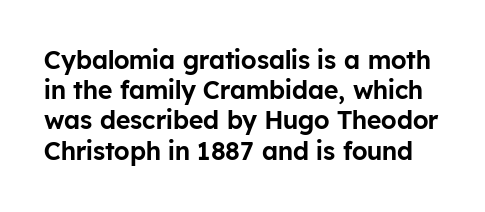
{"italic": "no", "underline": "no", "line_spacing_ratio": 1.21, "letter_spacing": "normal", "letter_spacing_em": 0.0, "glyph_px": 25}
